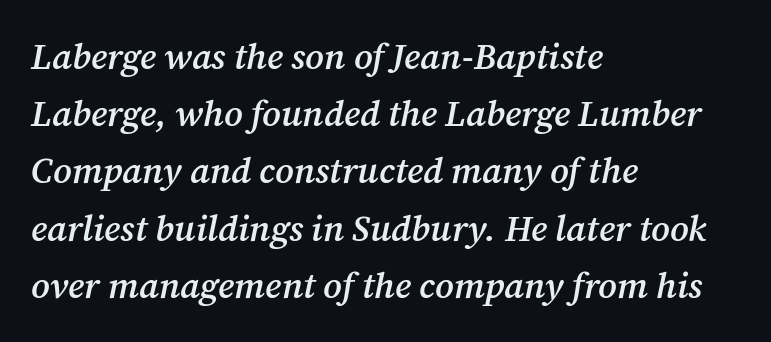
The image shows 36 px semibold serif type, italic (leaning right); set left-aligned, normal line spacing (1.59x), normal letter spacing, not underlined; medium stroke contrast and a medium x-height.
